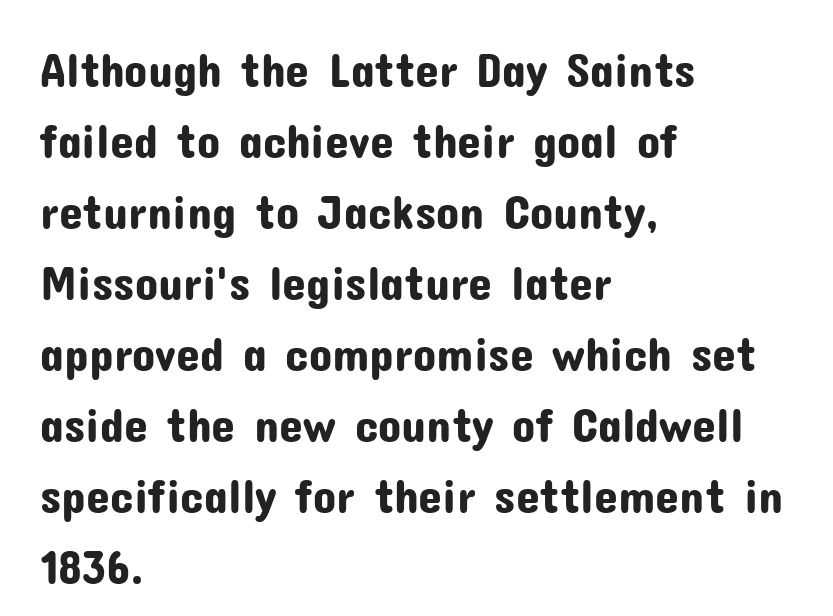
{"serif": "no", "italic": "no", "width": "normal", "stroke_contrast": "low", "x_height": "medium", "monospaced": "no", "underline": "no", "align": "left", "line_spacing": "normal", "line_spacing_ratio": 1.48, "letter_spacing": "normal", "letter_spacing_em": 0.0, "glyph_px": 48}
